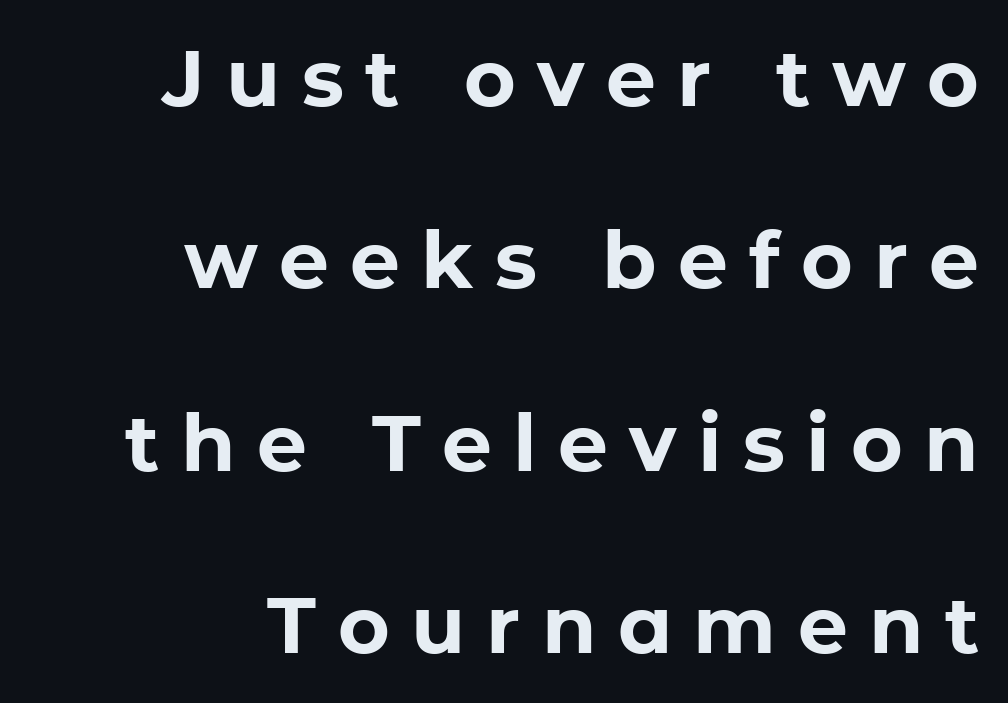
Short and long lines alike share a common ending point at right. The tracking jumps out immediately: characters are airy and widely separated. Each glyph is drawn with heavy, bold strokes. The lettering holds an erect, upright posture throughout. Leading is clearly above the norm, producing a sparse column. The passage shown is typed in a proportional face where columns would drift.
